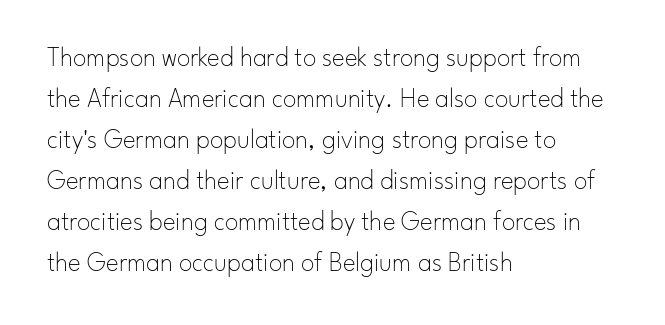
{"italic": "no", "bold": "no", "underline": "no", "align": "left", "line_spacing": "normal", "line_spacing_ratio": 1.52, "letter_spacing": "normal", "letter_spacing_em": 0.0, "glyph_px": 27}
